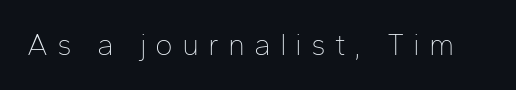
The image shows 30 px thin sans-serif type, upright; set unusually wide letter spacing (+0.3 em), not underlined; low stroke contrast and a medium x-height.
